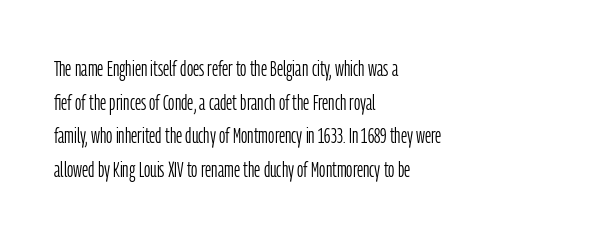
The image shows 22 px text type, upright; set left-aligned, normal line spacing (1.53x), normal letter spacing, not underlined.
